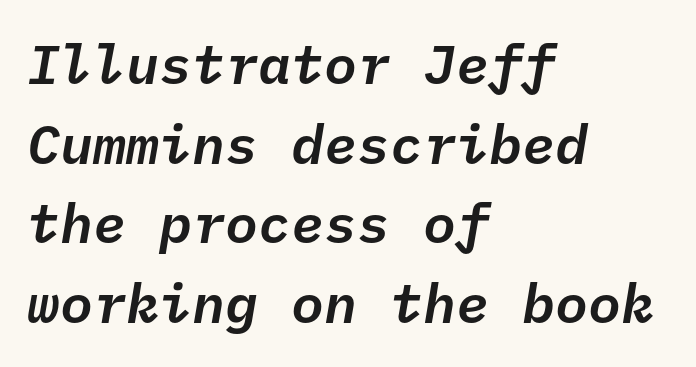
{"italic": "yes", "lean": "right", "slant_degrees": 10, "width": "normal", "stroke_contrast": "low", "x_height": "medium", "monospaced": "yes", "underline": "no", "align": "left", "line_spacing": "normal", "line_spacing_ratio": 1.45, "letter_spacing": "normal", "letter_spacing_em": 0.0, "glyph_px": 55}
